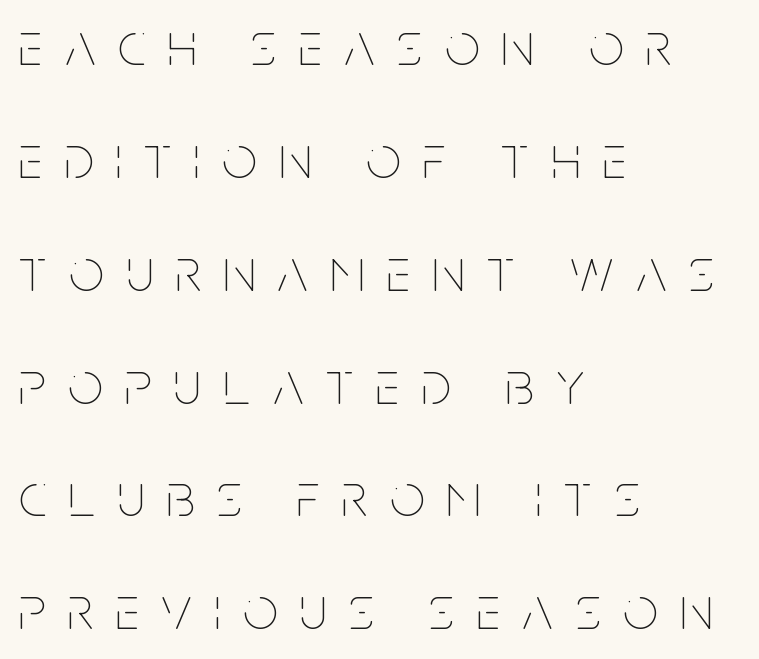
{"italic": "no", "bold": "no", "weight": "thin", "width": "condensed", "stroke_contrast": "low", "x_height": "large", "monospaced": "no", "underline": "no", "align": "left", "line_spacing_ratio": 1.85, "letter_spacing": "wide", "letter_spacing_em": 0.37, "glyph_px": 61}
